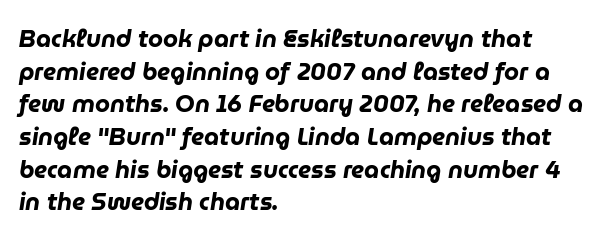
Q: Is the text bold? A: Yes.
Q: Is the text italic (slanted)? A: Yes, it leans right by about 9 degrees.
Q: Is the text underlined? A: No.
Q: How is the paragraph aligned? A: Left-aligned.
Q: Is the spacing between letters normal or unusually wide? A: Normal.
Q: Is the spacing between lines tight, normal or loose? A: Normal.
